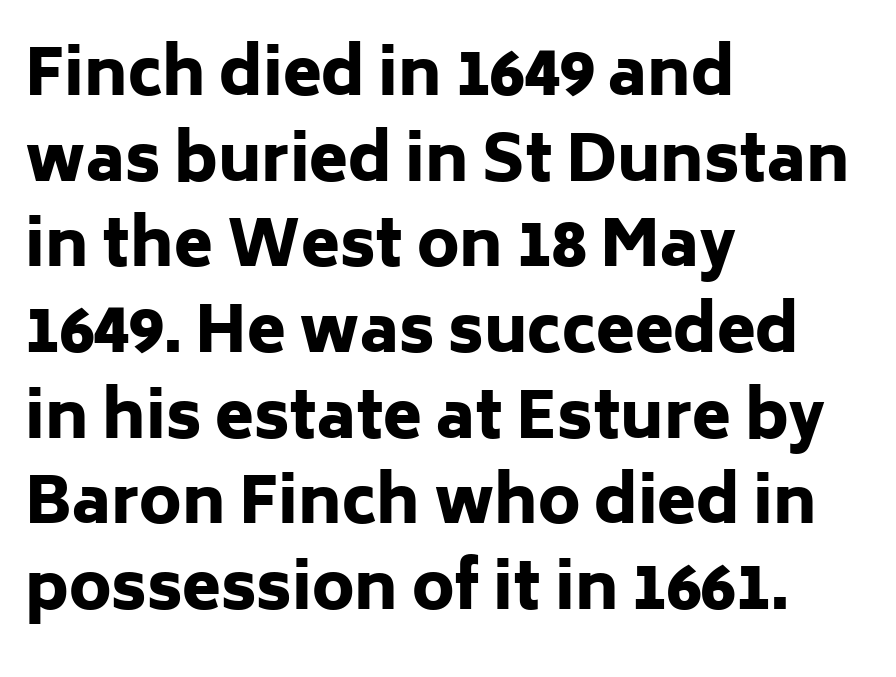
Q: Is the text bold? A: Yes.
Q: Is the text italic (slanted)? A: No, it is upright.
Q: Is the typeface a serif or a sans-serif typeface? A: Sans-serif.
Q: Is the text underlined? A: No.
Q: How is the paragraph aligned? A: Left-aligned.
Q: Is the spacing between letters normal or unusually wide? A: Normal.
Q: Is the spacing between lines tight, normal or loose? A: Normal.
Q: Width (condensed, normal, or wide)? A: Normal.
Q: Stroke contrast? A: Low.
Q: x-height? A: Medium.
Q: Monospaced? A: No.
